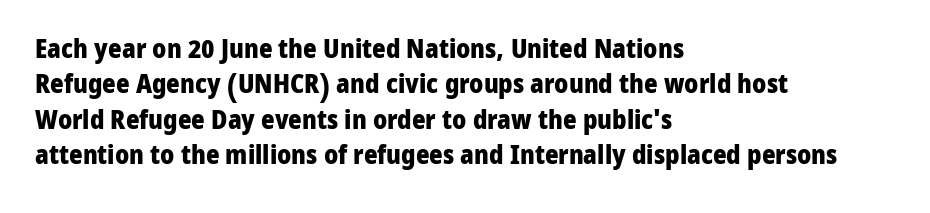
Q: Is the text bold? A: Yes.
Q: Is the text italic (slanted)? A: No, it is upright.
Q: Is the text underlined? A: No.
Q: How is the paragraph aligned? A: Left-aligned.
Q: Is the spacing between letters normal or unusually wide? A: Normal.
Q: Is the spacing between lines tight, normal or loose? A: Normal.
